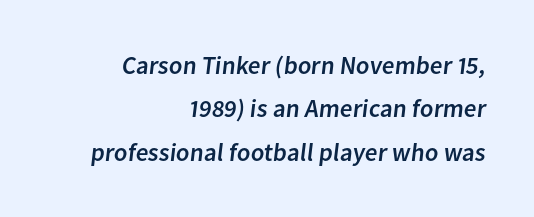
{"underline": "no", "align": "right", "line_spacing_ratio": 1.74, "letter_spacing": "normal", "letter_spacing_em": 0.0, "glyph_px": 25}
